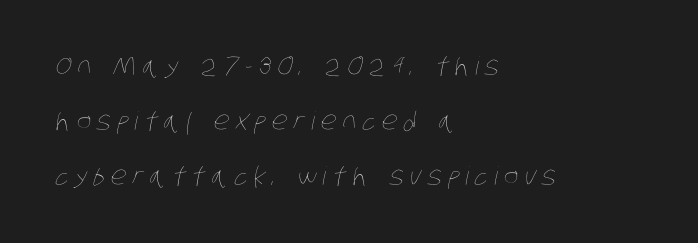
Counters stay open thanks to moderate or lighter strokes. Whoever set this chose breathing room over compactness in the vertical rhythm. Descenders are the only things crossing below the line. A typesetter would call this heavily tracked-out type. Short and long lines alike share a common starting point at left.
